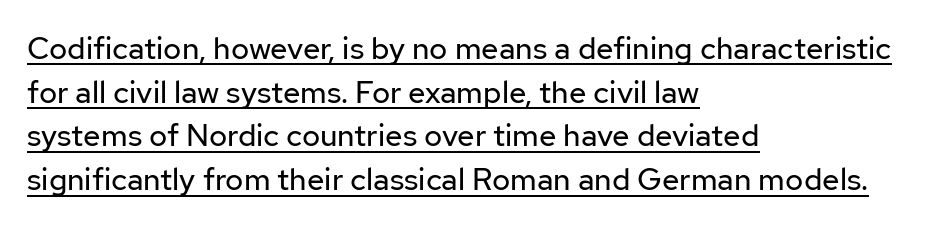
The image shows 31 px regular-weight sans-serif type, upright; set left-aligned, normal line spacing (1.41x), normal letter spacing, underlined; low stroke contrast and a medium x-height.
